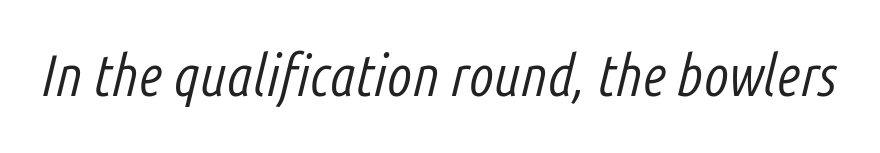
The image shows 58 px light, condensed type, italic (leaning right); set normal letter spacing, not underlined; low stroke contrast and a medium x-height.
